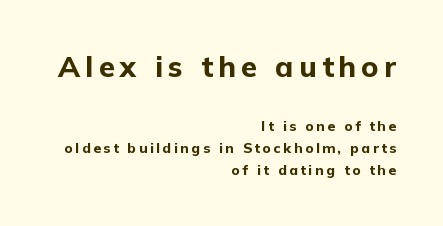
Letters rest on an invisible, unmarked baseline. Larger block? The one above; the one below is distinctly smaller. This rendering uses right alignment, leaving the left contour irregular. Examine the stroke ends and you'll find no serifs. Vertical spacing — default.
